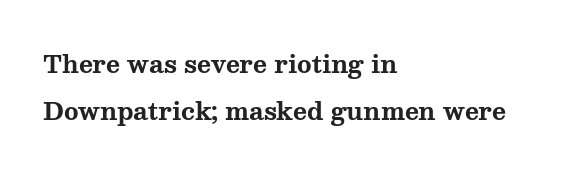
Q: Is the text bold? A: Yes.
Q: Is the text italic (slanted)? A: No, it is upright.
Q: Is the text underlined? A: No.
Q: How is the paragraph aligned? A: Left-aligned.
Q: Is the spacing between letters normal or unusually wide? A: Normal.
Q: Is the spacing between lines tight, normal or loose? A: Loose.
